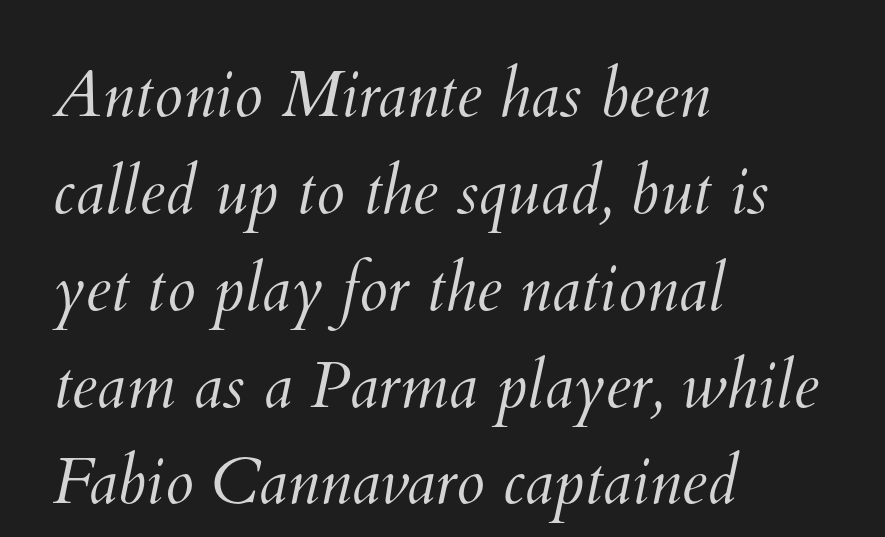
The image shows 65 px light type; set left-aligned, normal line spacing (1.49x), normal letter spacing, not underlined; medium stroke contrast and a small x-height.
